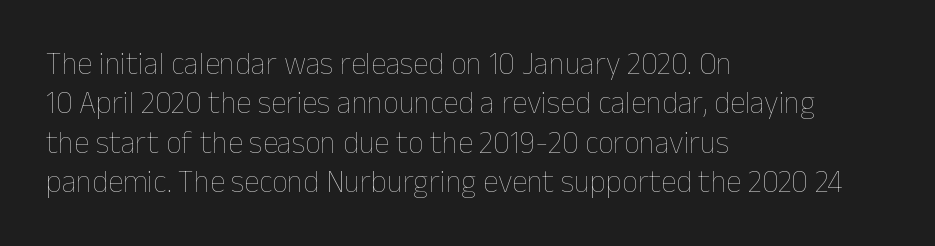
{"italic": "no", "bold": "no", "weight": "thin", "width": "normal", "stroke_contrast": "low", "x_height": "medium", "monospaced": "no", "underline": "no", "align": "left", "line_spacing": "normal", "line_spacing_ratio": 1.27, "letter_spacing": "normal", "letter_spacing_em": 0.0, "glyph_px": 31}
